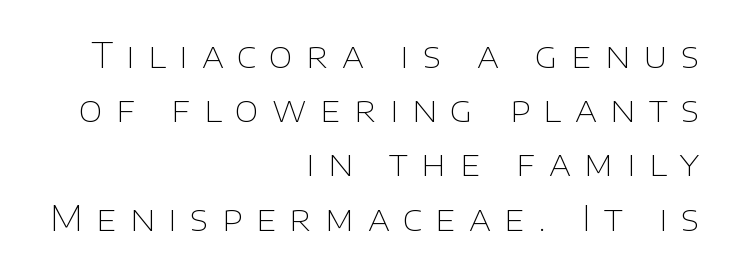
Normally led — the rows are evenly, conventionally spaced. Unlike a traditional serif, this face leaves its strokes unadorned. This sample is right-justified, so line beginnings fall wherever the words allow. The typography opts for an upright posture over an oblique one.
